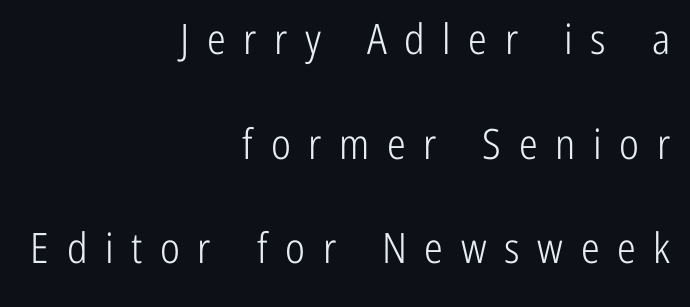
Q: Is the text bold? A: No.
Q: Is the text italic (slanted)? A: No, it is upright.
Q: Is the typeface a serif or a sans-serif typeface? A: Sans-serif.
Q: Is the text underlined? A: No.
Q: How is the paragraph aligned? A: Right-aligned.
Q: Is the spacing between letters normal or unusually wide? A: Unusually wide.
Q: Is the spacing between lines tight, normal or loose? A: Loose.
Q: Width (condensed, normal, or wide)? A: Condensed.
Q: Stroke contrast? A: Low.
Q: x-height? A: Medium.
Q: Monospaced? A: No.
